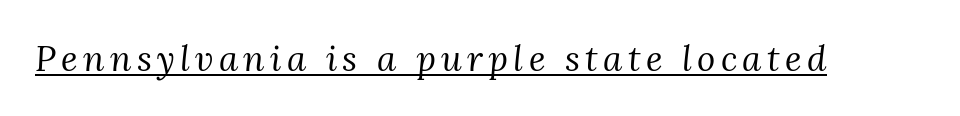
{"serif": "yes", "italic": "yes", "lean": "right", "slant_degrees": 3, "bold": "no", "weight": "regular", "width": "normal", "stroke_contrast": "medium", "x_height": "medium", "monospaced": "no", "underline": "yes", "glyph_px": 35}
